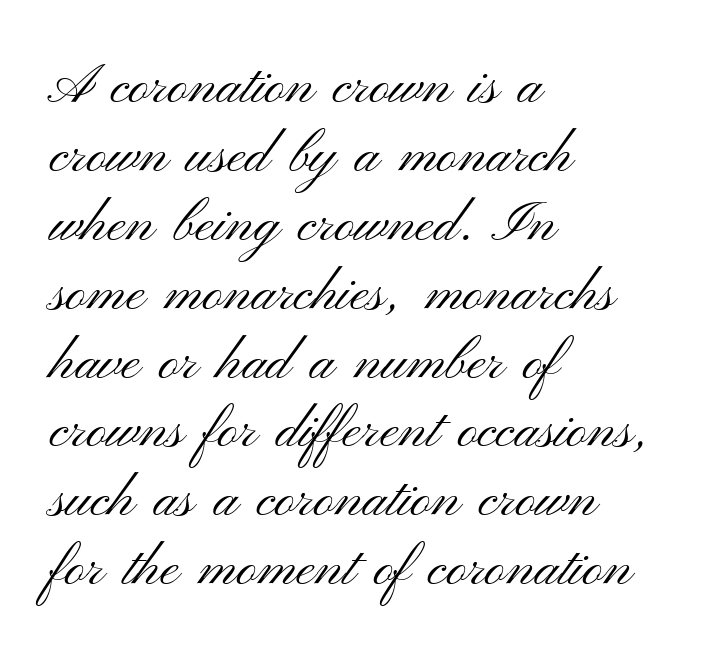
{"serif": "no", "bold": "no", "weight": "light", "width": "wide", "stroke_contrast": "medium", "x_height": "small", "monospaced": "no", "underline": "no", "align": "left", "line_spacing_ratio": 1.23, "letter_spacing": "normal", "letter_spacing_em": 0.0, "glyph_px": 56}
